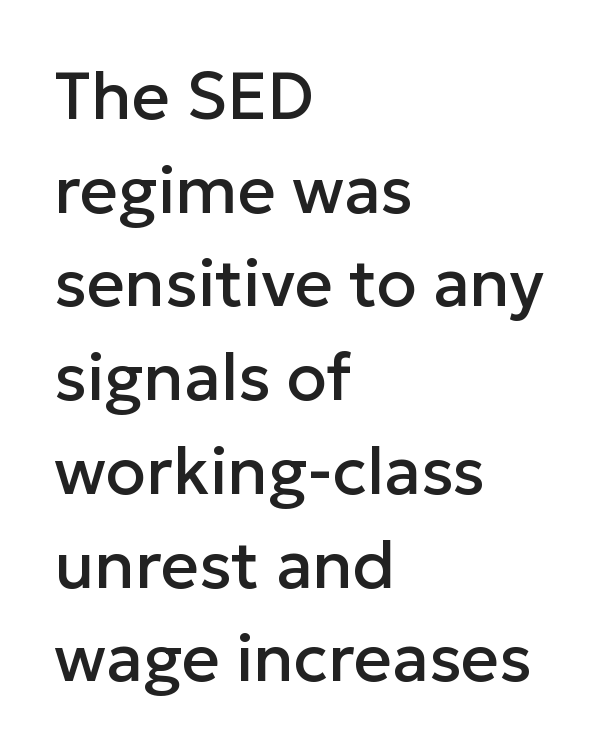
{"serif": "no", "italic": "no", "width": "normal", "stroke_contrast": "low", "x_height": "medium", "monospaced": "no", "underline": "no", "align": "left", "line_spacing": "normal", "line_spacing_ratio": 1.42, "letter_spacing": "normal", "letter_spacing_em": 0.0, "glyph_px": 66}
